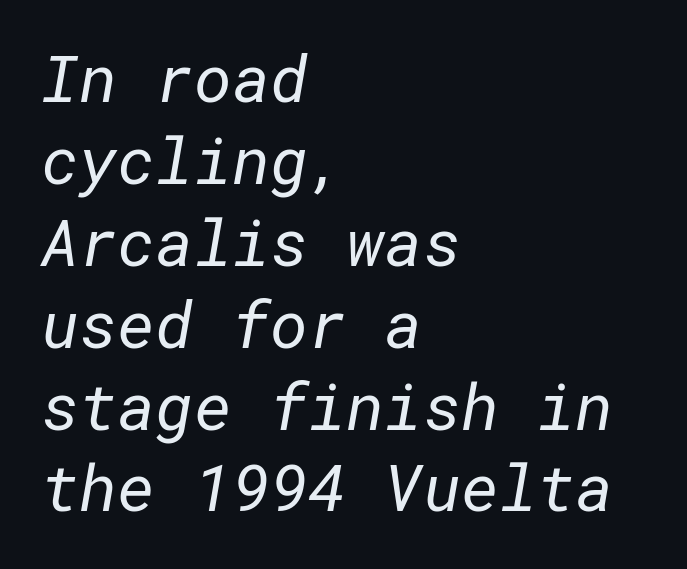
Q: Is the text bold? A: No.
Q: Is the typeface a serif or a sans-serif typeface? A: Sans-serif.
Q: Is the text underlined? A: No.
Q: How is the paragraph aligned? A: Left-aligned.
Q: Is the spacing between letters normal or unusually wide? A: Normal.
Q: Is the spacing between lines tight, normal or loose? A: Normal.
Q: Width (condensed, normal, or wide)? A: Normal.
Q: Stroke contrast? A: Low.
Q: x-height? A: Medium.
